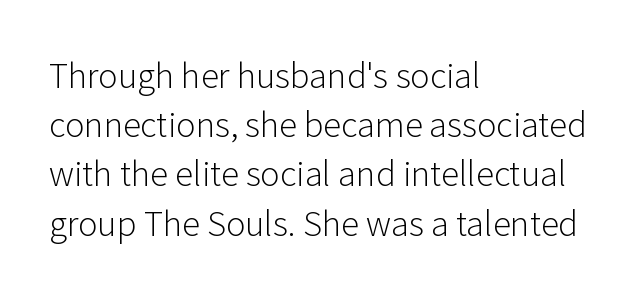
{"serif": "no", "italic": "no", "bold": "no", "weight": "light", "width": "normal", "stroke_contrast": "low", "x_height": "medium", "monospaced": "no", "underline": "no", "align": "left", "line_spacing": "normal", "line_spacing_ratio": 1.49, "letter_spacing": "normal", "letter_spacing_em": 0.0, "glyph_px": 33}
